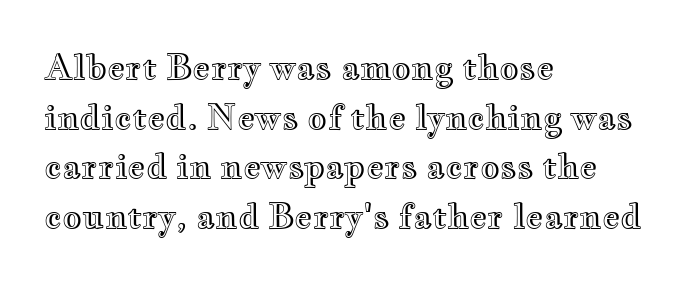
The image shows 34 px wide type, upright; set left-aligned, normal line spacing (1.46x), normal letter spacing, not underlined; a small x-height.
